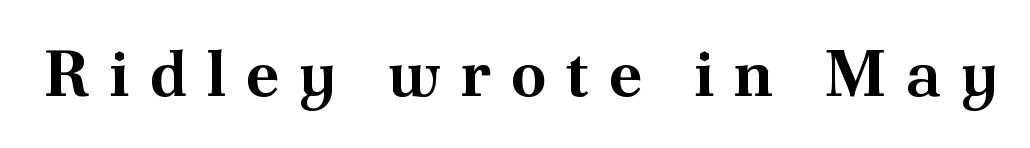
Italic: no, the glyphs are upright roman. The baseline area is clear. Letter spacing: wide. Varying glyph widths throughout — classic text-font behaviour. Look at the bottom of the vertical strokes: they flare into serifs here. Caption: bold face, heavy strokes.
